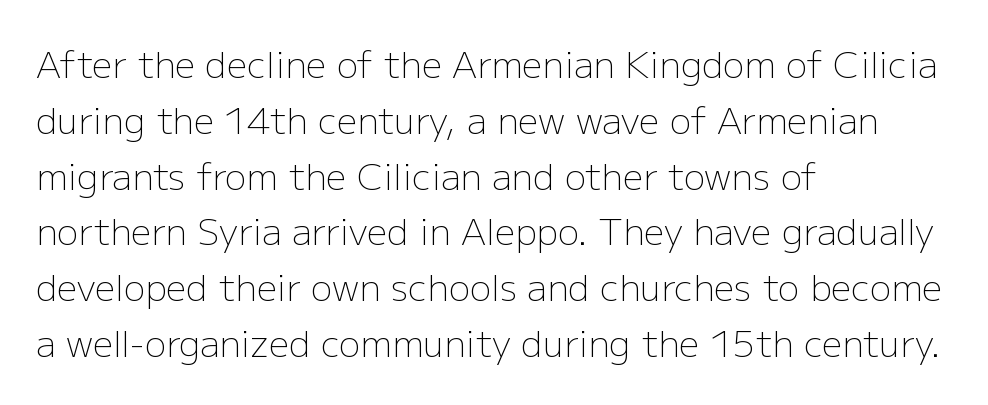
Q: Is the text bold? A: No.
Q: Is the text italic (slanted)? A: No, it is upright.
Q: Is the typeface a serif or a sans-serif typeface? A: Sans-serif.
Q: Is the text underlined? A: No.
Q: How is the paragraph aligned? A: Left-aligned.
Q: Is the spacing between letters normal or unusually wide? A: Normal.
Q: Is the spacing between lines tight, normal or loose? A: Normal.
Q: Width (condensed, normal, or wide)? A: Normal.
Q: Stroke contrast? A: Low.
Q: x-height? A: Medium.
Q: Monospaced? A: No.
